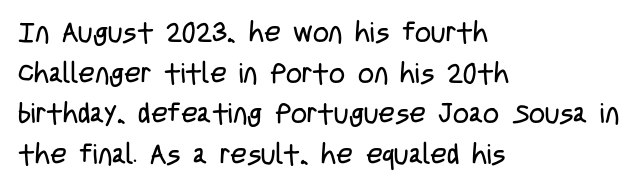
Teacher's note: observe the even left margin — that is flush-left alignment. I'd call this a sans setting — the letters go barefoot. Any mark beneath the type? The region is blank. Nobody touched the tracking dial on this one. Weight: not bold — regular or lighter. A typesetter would call this proportional, since set widths differ per character.
